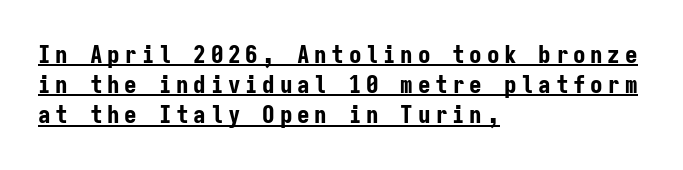
{"italic": "no", "bold": "yes", "underline": "yes", "align": "left", "line_spacing_ratio": 1.21, "glyph_px": 25}
